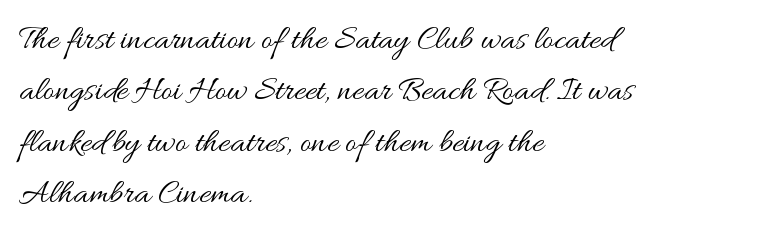
Successive baselines arrive at the customary interval. Bare-footed words on every line. Varying glyph widths throughout — classic text-font behaviour. Weight: regular or lighter.
